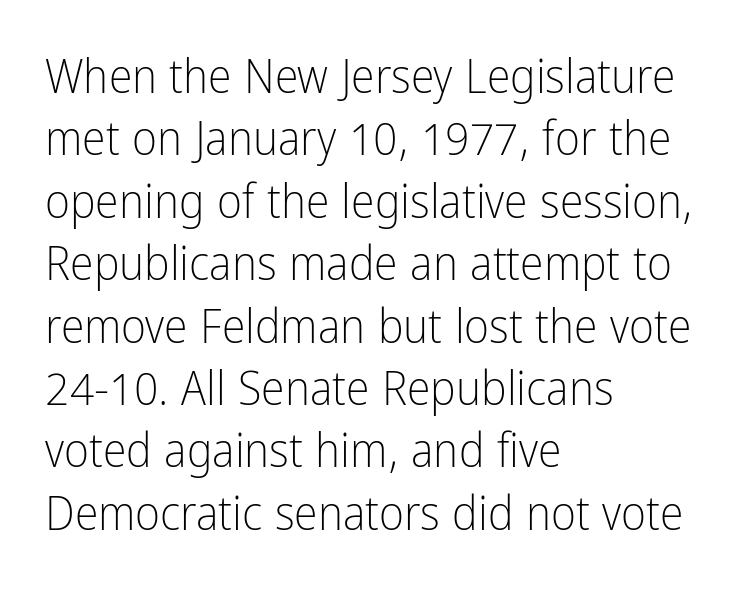
Vertical strokes here are truly vertical. Rows of type keep a routine distance in the vertical direction. Proportional: the letters do not fall into vertical columns. This rendering features lettering with no underline. This sample uses a sans-serif face. This rendering uses left alignment, leaving the right contour irregular.
